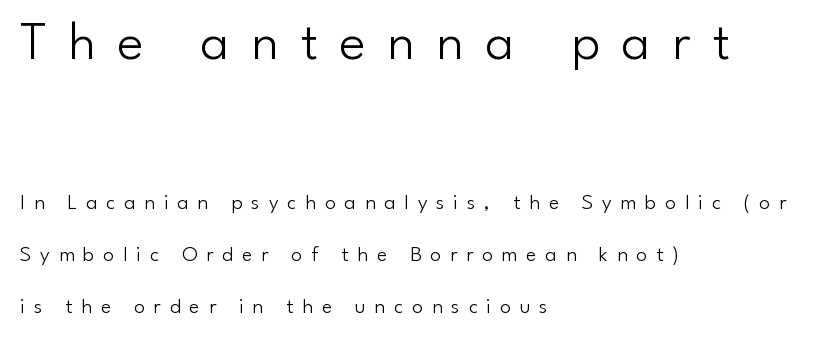
{"serif": "no", "italic": "no", "bold": "no", "weight": "light", "width": "normal", "stroke_contrast": "low", "x_height": "small", "monospaced": "no", "underline": "no", "align": "left", "line_spacing": "loose", "line_spacing_ratio": 2.35, "letter_spacing": "wide", "letter_spacing_em": 0.4, "larger_block": "first", "size_ratio": 2.5, "glyph_px": 55}
